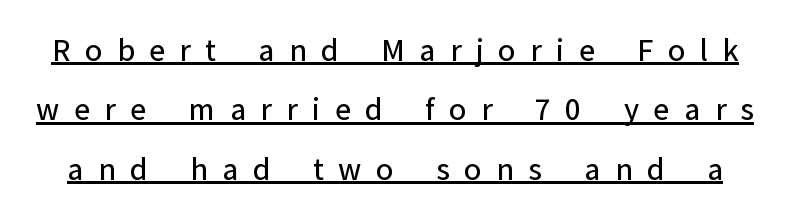
Italic? Not at all — the glyphs are vertical. Each letter's strokes conclude bluntly, with no projecting serifs. No extra ink here — the face is not bold. The tracking jumps out immediately: characters are airy and widely separated. Underlined type. Note the varied advance widths — an 'i' is clearly narrower than an 'm'.
